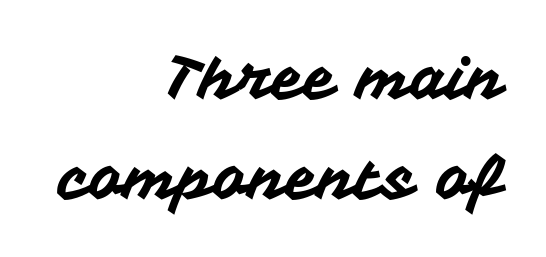
Q: Is the text italic (slanted)? A: Yes.
Q: Is the typeface a serif or a sans-serif typeface? A: Sans-serif.
Q: Is the text underlined? A: No.
Q: How is the paragraph aligned? A: Right-aligned.
Q: Is the spacing between letters normal or unusually wide? A: Normal.
Q: Is the spacing between lines tight, normal or loose? A: Normal.
Q: Width (condensed, normal, or wide)? A: Normal.
Q: Stroke contrast? A: Medium.
Q: x-height? A: Medium.
Q: Monospaced? A: No.
